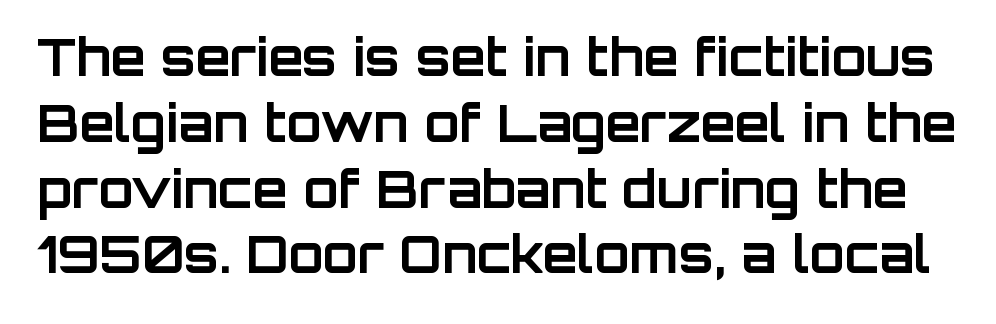
Each letter's strokes conclude bluntly, with no projecting serifs. The letters sit at their default tracking, neither squeezed nor spread. What's the leading like? Ordinary, nothing unusual. You could not count columns in this text — the font is proportionally spaced. Notice how the stems are strictly vertical — no italics here. Any mark beneath the type? The region is blank.
